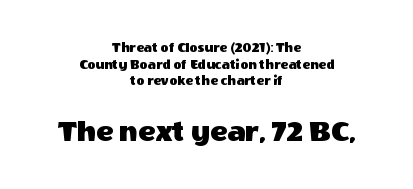
{"serif": "no", "italic": "no", "width": "normal", "x_height": "large", "monospaced": "no", "underline": "no", "align": "center", "line_spacing_ratio": 1.19, "letter_spacing": "normal", "letter_spacing_em": 0.0, "larger_block": "second", "size_ratio": 2.21, "glyph_px": 31}
